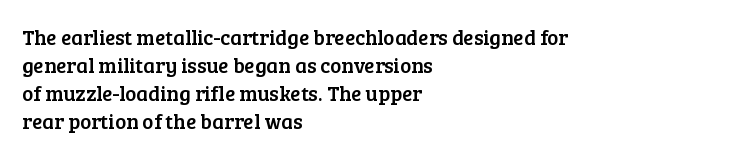
Teacher's note: observe the even left margin — that is flush-left alignment. No italicization has been applied; the sample stays upright. Clear beneath every line of the passage. Honestly, the letter spacing is just normal — you wouldn't notice it. A typesetter would call this leading conventional body-copy spacing.
